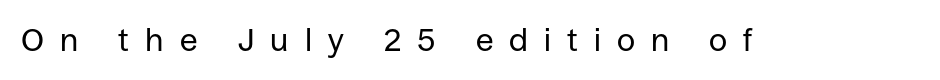
Q: Is the text bold? A: No.
Q: Is the text italic (slanted)? A: No, it is upright.
Q: Is the typeface a serif or a sans-serif typeface? A: Sans-serif.
Q: Is the text underlined? A: No.
Q: Is the spacing between letters normal or unusually wide? A: Unusually wide.
Q: Width (condensed, normal, or wide)? A: Normal.
Q: Stroke contrast? A: Low.
Q: x-height? A: Large.
Q: Monospaced? A: No.
